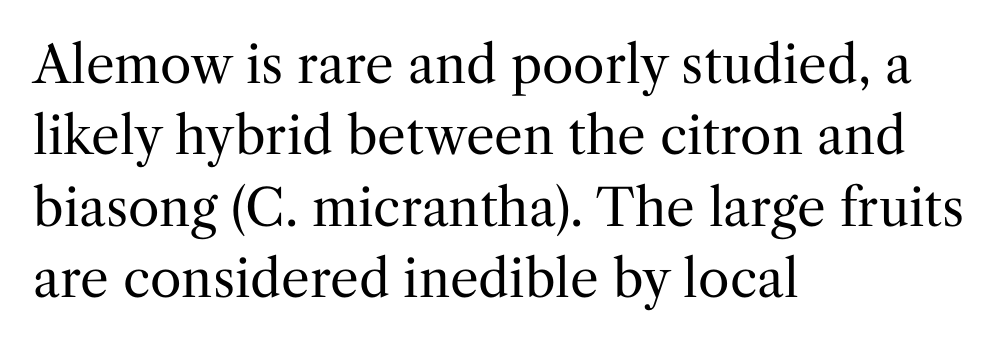
The image shows 51 px regular-weight serif type, upright; set left-aligned, normal line spacing (1.4x), normal letter spacing, not underlined; medium stroke contrast and a medium x-height.
